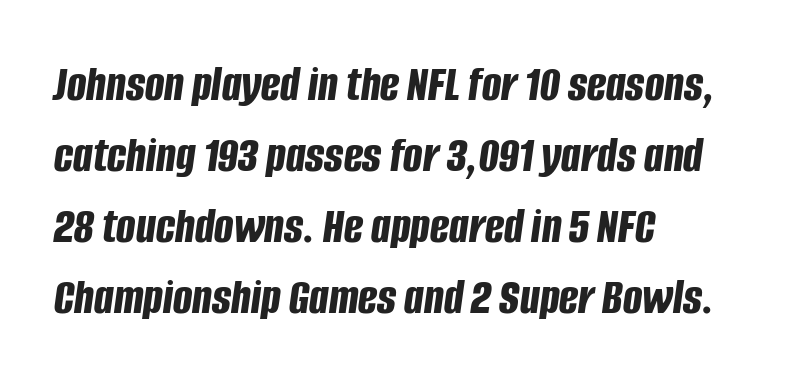
The image shows 51 px bold, condensed type, italic (leaning right); set left-aligned, normal line spacing (1.39x), normal letter spacing, not underlined; low stroke contrast and a large x-height.
